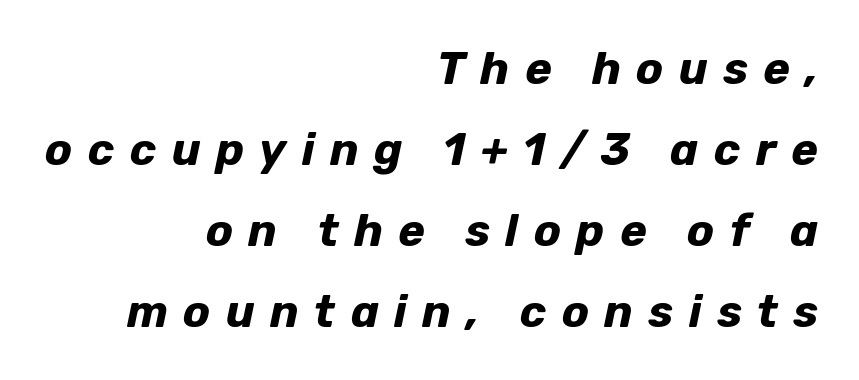
Q: Is the text bold? A: Yes.
Q: Is the text italic (slanted)? A: Yes, it leans right by about 12 degrees.
Q: Is the text underlined? A: No.
Q: How is the paragraph aligned? A: Right-aligned.
Q: Is the spacing between letters normal or unusually wide? A: Unusually wide.
Q: Width (condensed, normal, or wide)? A: Normal.
Q: Stroke contrast? A: Low.
Q: x-height? A: Medium.
Q: Monospaced? A: No.
